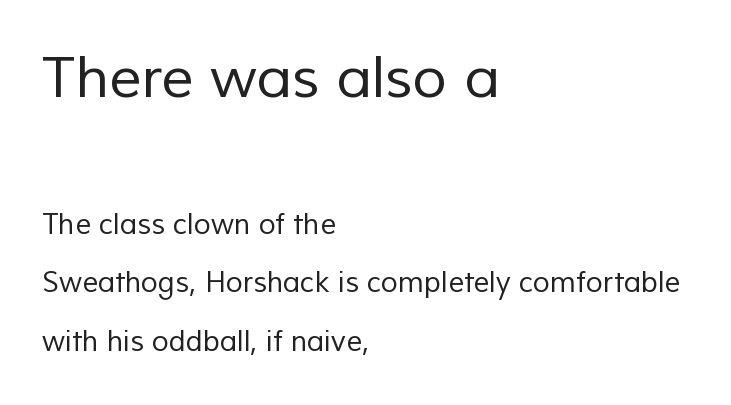
The image shows 57 px regular-weight sans-serif type; set left-aligned, loose line spacing (2.09x), normal letter spacing, not underlined; the first (top) block is 2.04x larger; low stroke contrast and a medium x-height.
